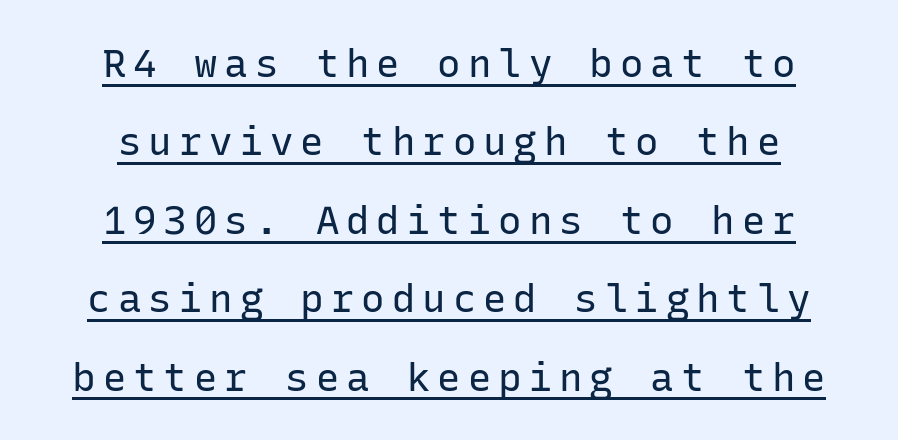
The image shows 39 px regular-weight sans-serif type, upright, monospaced; set centered, loose line spacing (2.01x), underlined; low stroke contrast and a medium x-height.
